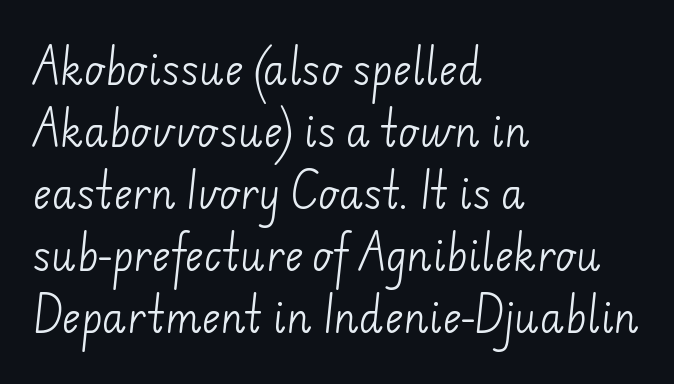
These lines are rendered in a variable-pitch font. Teacher's note: observe the even left margin — that is flush-left alignment. This sample keeps an unexceptional amount of space between lines. Tracking value appears to be zero — textbook default spacing. The face used here is a sans, in the tradition of grotesques and geometrics.
